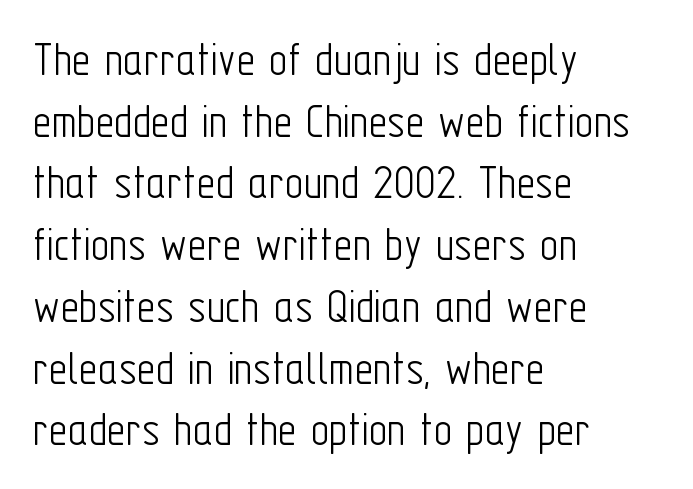
The image shows 51 px light, condensed sans-serif type, upright; set left-aligned, line spacing 1.21x, normal letter spacing, not underlined; low stroke contrast and a medium x-height.
